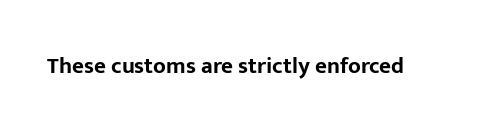
The image shows 23 px bold type, upright; set normal letter spacing, not underlined.
